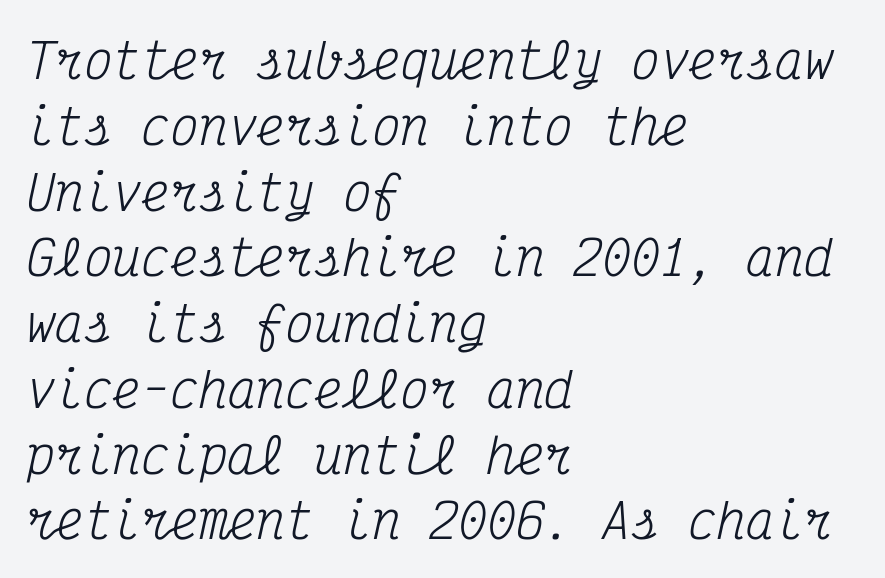
Look at the tracking — it's just the regular setting, nothing added. In terms of leading, this rendering sits right in the middle. These lines stack with their left ends in a neat column. Spacing verdict: monospaced, one width for all characters.
